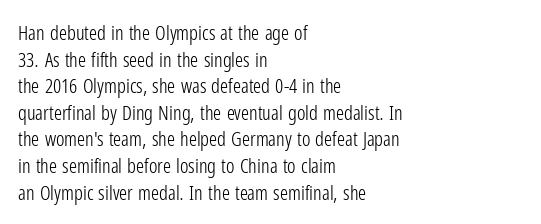
Does the copy run flush right? No — it runs flush left. The block of text has a typical density, with ordinary space between rows. This sample uses plain, unmodified letter spacing. The zone under the glyphs is completely vacant. A roman cut, with each character standing at attention. Stem width sits at or under what a default text font uses.
